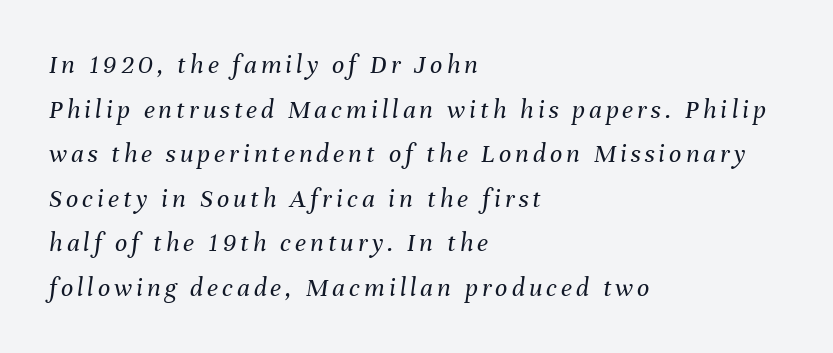
{"italic": "yes", "lean": "right", "slant_degrees": 8, "bold": "no", "underline": "no", "align": "left", "line_spacing": "normal", "line_spacing_ratio": 1.65, "glyph_px": 27}
